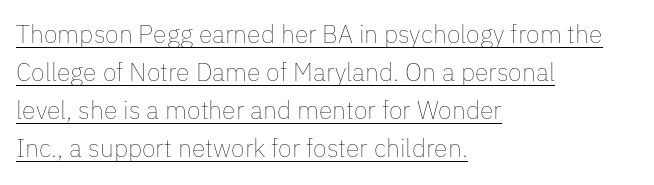
Q: Is the text bold? A: No.
Q: Is the text italic (slanted)? A: No, it is upright.
Q: Is the text underlined? A: Yes.
Q: How is the paragraph aligned? A: Left-aligned.
Q: Is the spacing between letters normal or unusually wide? A: Normal.
Q: Is the spacing between lines tight, normal or loose? A: Normal.
